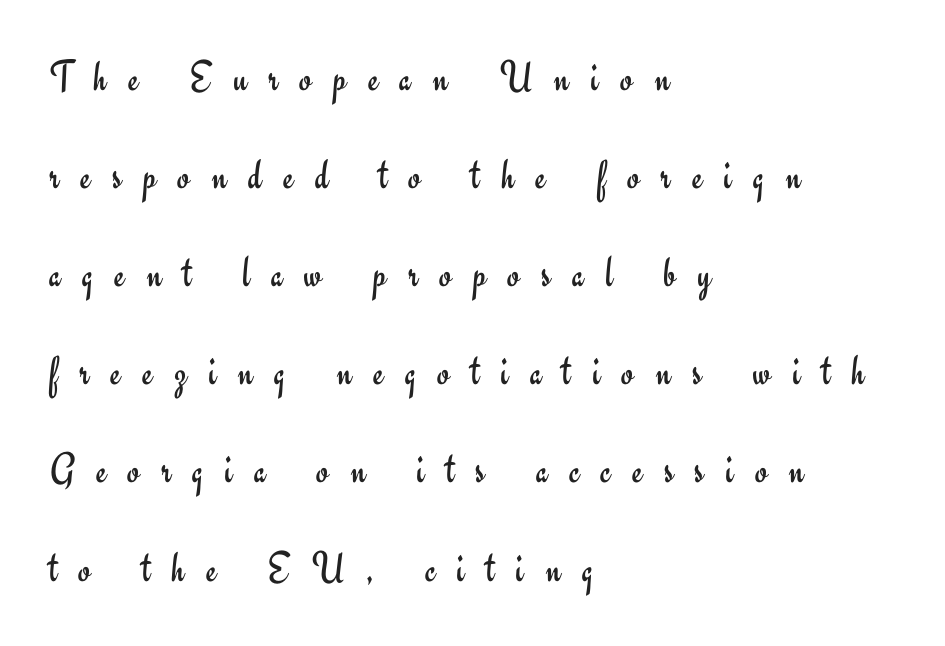
The foot of each line stays bare and open. Leading is clearly above the norm, producing a sparse column. Stroke terminals: plain, sans-serif.
